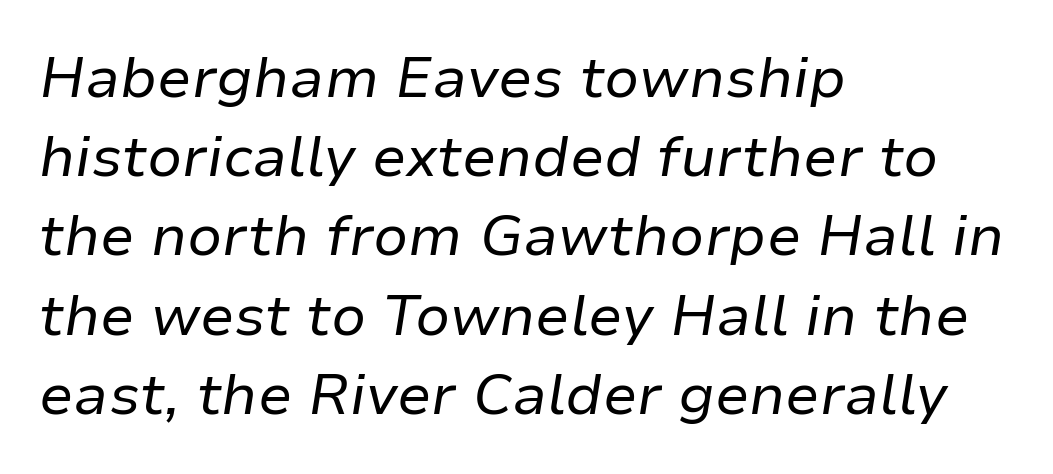
The image shows 57 px regular-weight type, italic (leaning right); set left-aligned, normal line spacing (1.39x), normal letter spacing, not underlined; low stroke contrast and a medium x-height.
